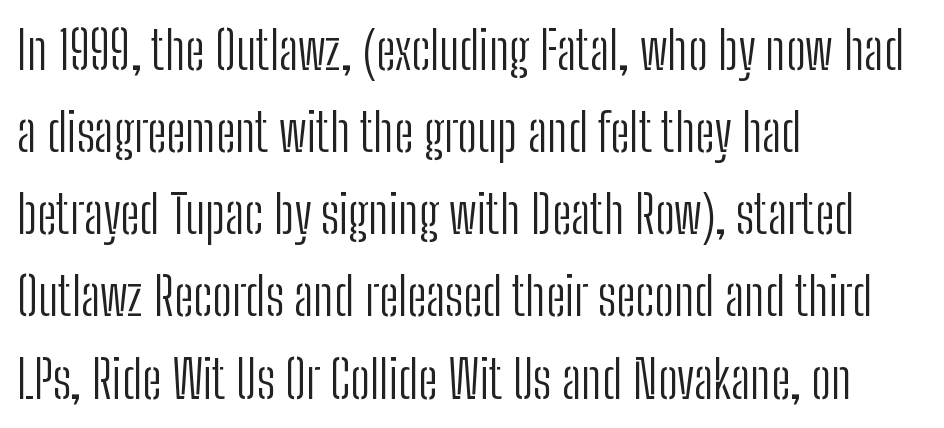
Style check: upright. The compositor pushed each line to the left boundary. Each letter keeps its own natural width here, so spacing adapts to shape. Font category for this specimen: sans-serif.
